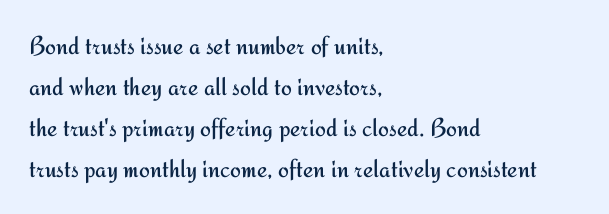
The image shows 26 px text type, upright; set left-aligned, normal line spacing (1.58x), normal letter spacing, not underlined.
